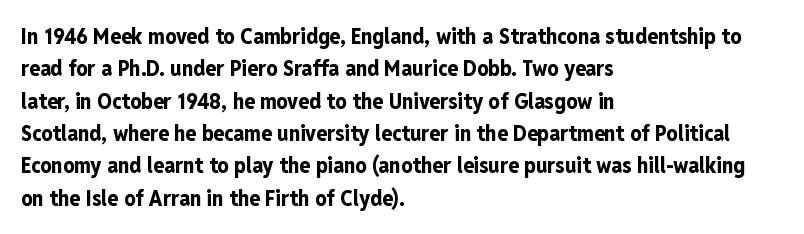
{"italic": "no", "bold": "yes", "underline": "no", "align": "left", "line_spacing": "normal", "line_spacing_ratio": 1.47, "letter_spacing": "normal", "letter_spacing_em": 0.0, "glyph_px": 22}
